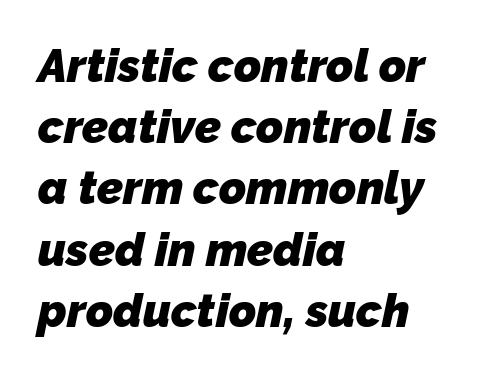
Q: Is the text bold? A: Yes.
Q: Is the typeface a serif or a sans-serif typeface? A: Sans-serif.
Q: Is the text underlined? A: No.
Q: How is the paragraph aligned? A: Left-aligned.
Q: Is the spacing between letters normal or unusually wide? A: Normal.
Q: Is the spacing between lines tight, normal or loose? A: Normal.
Q: Width (condensed, normal, or wide)? A: Normal.
Q: Stroke contrast? A: Low.
Q: x-height? A: Medium.
Q: Monospaced? A: No.
